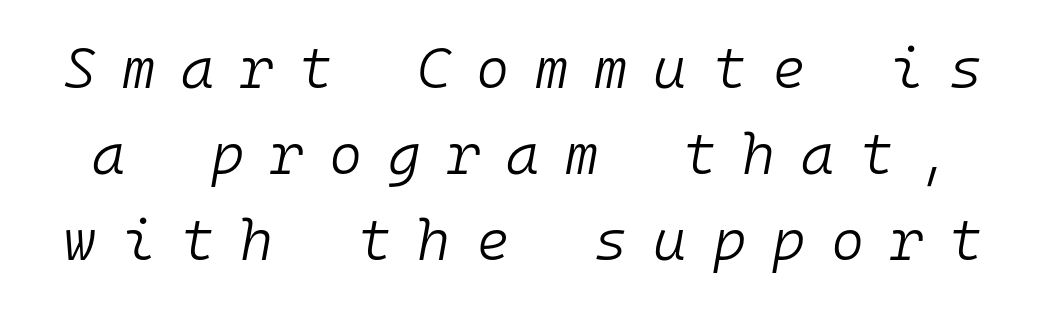
The image shows 57 px light type, italic (leaning right), monospaced; set normal line spacing (1.51x), unusually wide letter spacing (+0.45 em), not underlined; low stroke contrast and a medium x-height.
